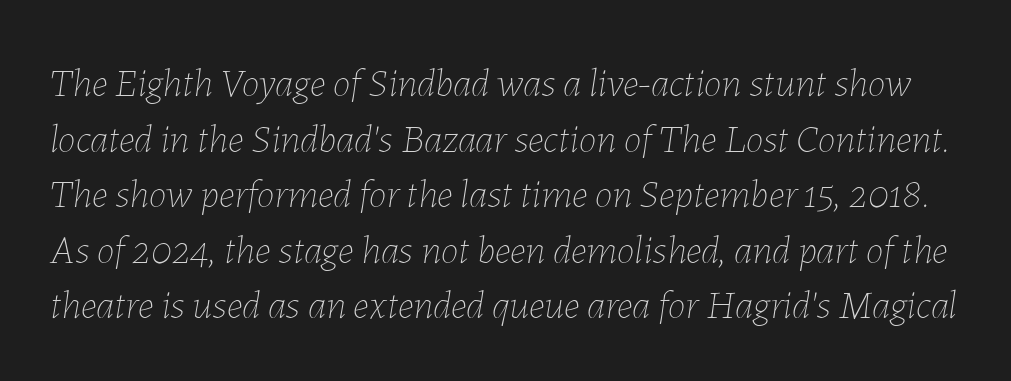
{"italic": "yes", "lean": "right", "slant_degrees": 7, "bold": "no", "weight": "thin", "width": "normal", "stroke_contrast": "low", "x_height": "medium", "monospaced": "no", "underline": "no", "line_spacing": "normal", "line_spacing_ratio": 1.39, "letter_spacing": "normal", "letter_spacing_em": 0.0, "glyph_px": 40}
